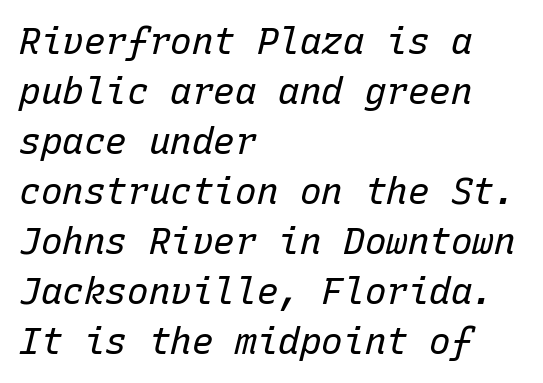
Q: Is the text bold? A: No.
Q: Is the text italic (slanted)? A: Yes, it leans right by about 15 degrees.
Q: Is the text underlined? A: No.
Q: How is the paragraph aligned? A: Left-aligned.
Q: Is the spacing between letters normal or unusually wide? A: Normal.
Q: Is the spacing between lines tight, normal or loose? A: Normal.
Q: Width (condensed, normal, or wide)? A: Normal.
Q: Stroke contrast? A: Low.
Q: x-height? A: Medium.
Q: Monospaced? A: Yes.
